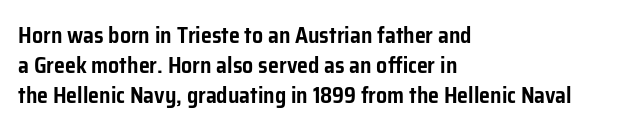
The image shows 22 px text type, upright; set left-aligned, normal line spacing (1.37x), normal letter spacing, not underlined.
